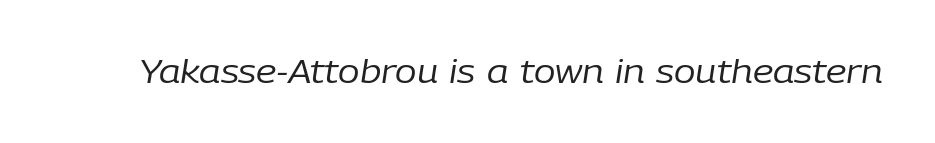
Compared with a typical body face, this is equally light or lighter still. Check under the words: just untouched page. Each letter keeps its own natural width here, so spacing adapts to shape. Spacing between characters is what you'd get straight out of the box.
